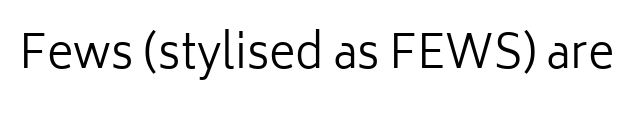
The image shows 45 px regular-weight sans-serif type, upright; set normal letter spacing, not underlined; low stroke contrast and a medium x-height.
